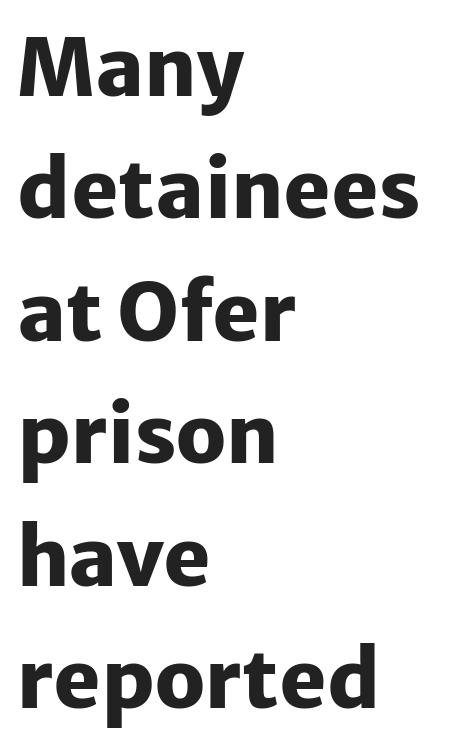
{"serif": "no", "italic": "no", "bold": "yes", "weight": "heavy", "width": "normal", "stroke_contrast": "low", "x_height": "medium", "monospaced": "no", "underline": "no", "align": "left", "line_spacing": "normal", "line_spacing_ratio": 1.53, "letter_spacing": "normal", "letter_spacing_em": 0.0, "glyph_px": 80}
